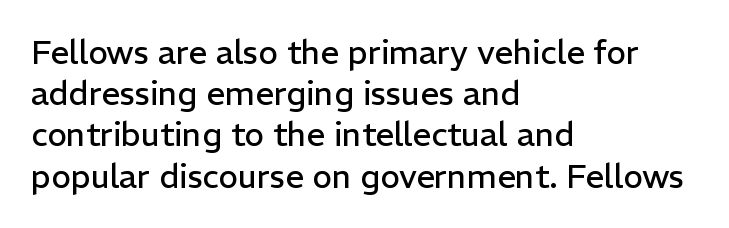
Q: Is the text bold? A: No.
Q: Is the text italic (slanted)? A: No, it is upright.
Q: Is the typeface a serif or a sans-serif typeface? A: Sans-serif.
Q: Is the text underlined? A: No.
Q: How is the paragraph aligned? A: Left-aligned.
Q: Is the spacing between letters normal or unusually wide? A: Normal.
Q: Is the spacing between lines tight, normal or loose? A: Normal.
Q: Width (condensed, normal, or wide)? A: Normal.
Q: Stroke contrast? A: Low.
Q: x-height? A: Medium.
Q: Monospaced? A: No.
